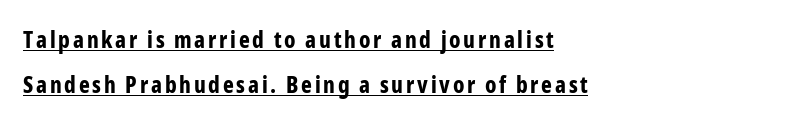
{"italic": "no", "bold": "yes", "underline": "yes", "align": "left", "line_spacing": "loose", "line_spacing_ratio": 1.95, "glyph_px": 23}
